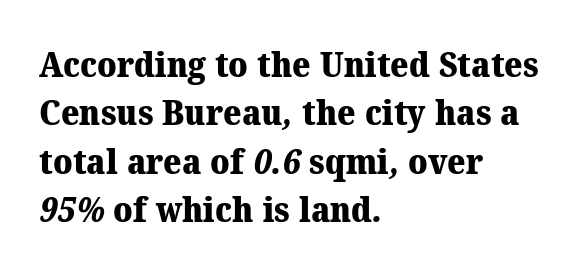
The image shows 35 px heavy serif type; set left-aligned, normal line spacing (1.38x), normal letter spacing, not underlined; medium stroke contrast and a medium x-height.
